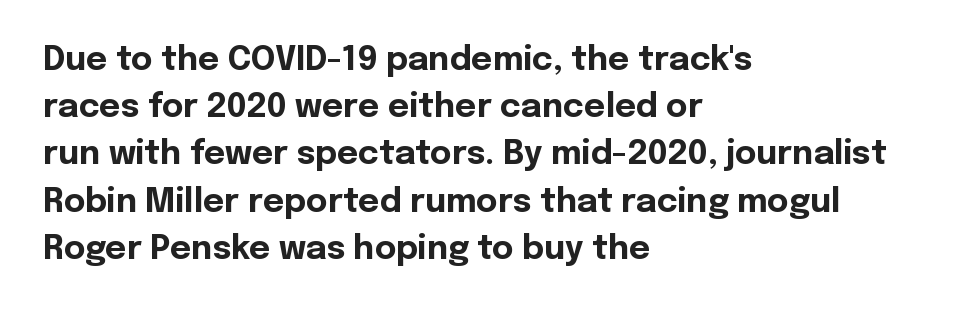
{"serif": "no", "italic": "no", "bold": "yes", "weight": "bold", "width": "normal", "x_height": "medium", "monospaced": "no", "underline": "no", "align": "left", "line_spacing": "normal", "line_spacing_ratio": 1.43, "letter_spacing": "normal", "letter_spacing_em": 0.0, "glyph_px": 33}
